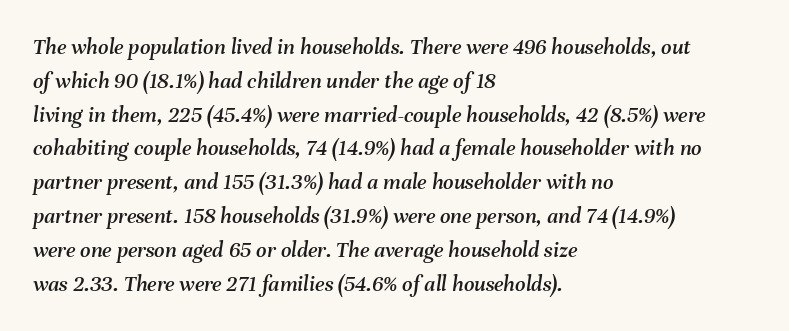
Q: Is the text italic (slanted)? A: Yes, it leans right by about 8 degrees.
Q: Is the text underlined? A: No.
Q: How is the paragraph aligned? A: Left-aligned.
Q: Is the spacing between letters normal or unusually wide? A: Normal.
Q: Is the spacing between lines tight, normal or loose? A: Normal.
